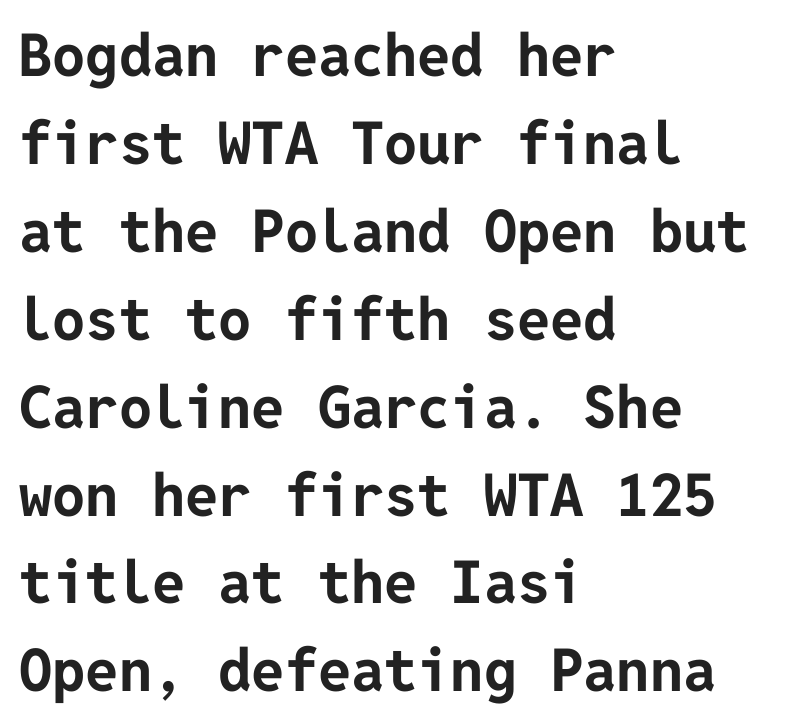
Q: Is the text bold? A: Yes.
Q: Is the text italic (slanted)? A: No, it is upright.
Q: Is the typeface a serif or a sans-serif typeface? A: Sans-serif.
Q: Is the text underlined? A: No.
Q: How is the paragraph aligned? A: Left-aligned.
Q: Is the spacing between letters normal or unusually wide? A: Normal.
Q: Is the spacing between lines tight, normal or loose? A: Normal.
Q: Width (condensed, normal, or wide)? A: Normal.
Q: Stroke contrast? A: Low.
Q: x-height? A: Medium.
